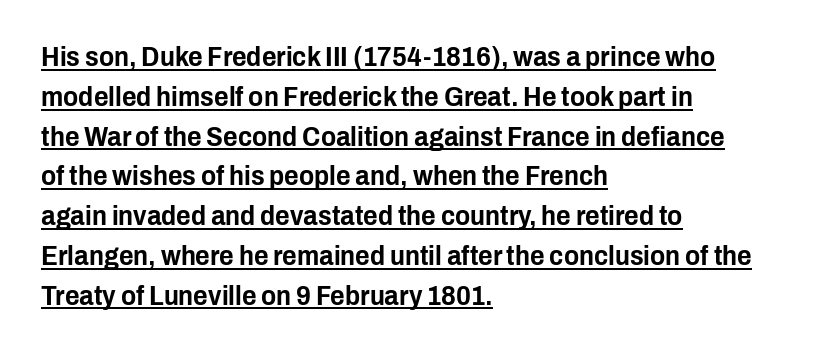
Q: Is the text italic (slanted)? A: No, it is upright.
Q: Is the typeface a serif or a sans-serif typeface? A: Sans-serif.
Q: Is the text underlined? A: Yes.
Q: How is the paragraph aligned? A: Left-aligned.
Q: Is the spacing between letters normal or unusually wide? A: Normal.
Q: Is the spacing between lines tight, normal or loose? A: Normal.
Q: Width (condensed, normal, or wide)? A: Condensed.
Q: Stroke contrast? A: Low.
Q: x-height? A: Medium.
Q: Monospaced? A: No.
